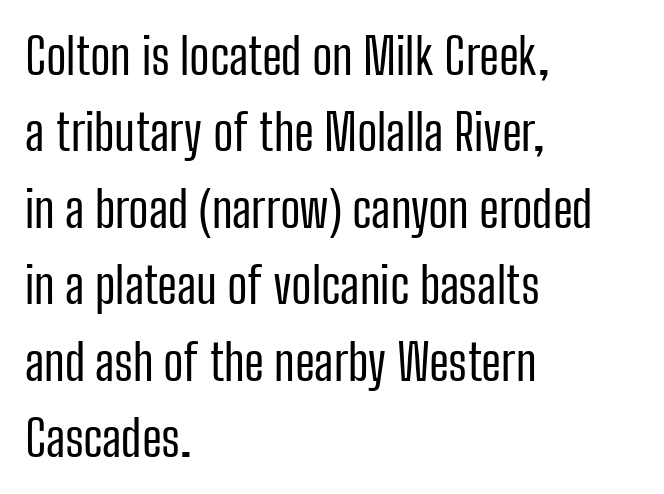
The image shows 50 px regular-weight, condensed sans-serif type, upright; set left-aligned, normal line spacing (1.53x), normal letter spacing, not underlined; low stroke contrast and a medium x-height.
